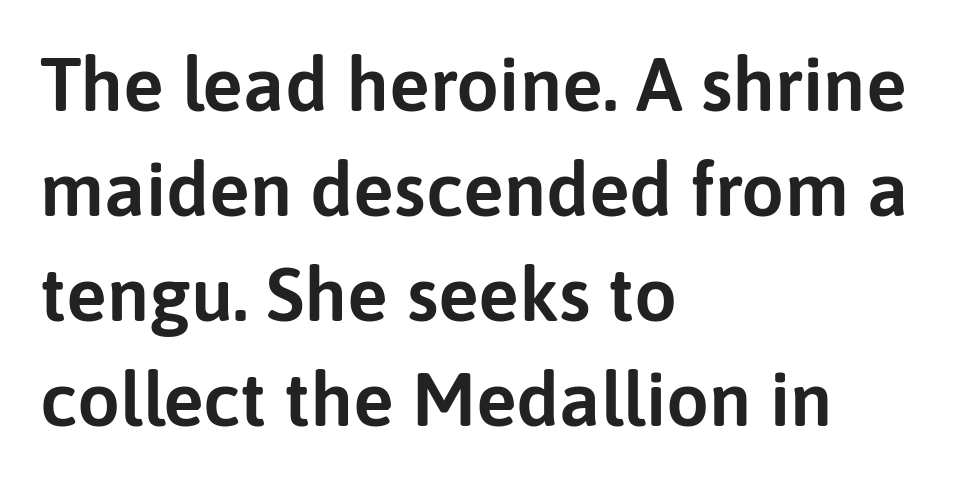
The image shows 76 px sans-serif type, upright; set left-aligned, normal line spacing (1.38x), normal letter spacing, not underlined; low stroke contrast and a medium x-height.
